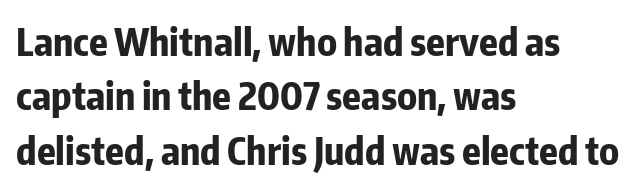
{"serif": "no", "italic": "no", "bold": "yes", "weight": "bold", "width": "condensed", "stroke_contrast": "low", "x_height": "medium", "monospaced": "no", "underline": "no", "align": "left", "line_spacing": "normal", "line_spacing_ratio": 1.43, "letter_spacing": "normal", "letter_spacing_em": 0.0, "glyph_px": 38}
